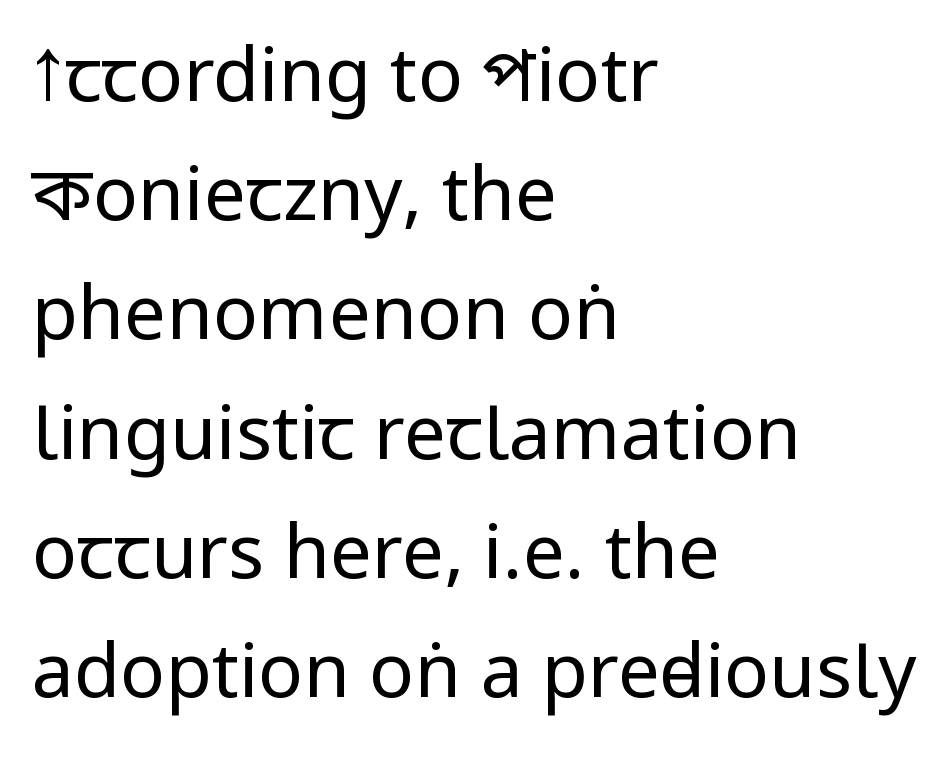
Check the space under the baseline: it is left empty. I'd call this a sans setting — the letters go barefoot. The lettering stays uniformly vertical, giving the passage a roman look. Character widths vary here, with narrow letters taking less room than wide ones. Rows of type keep a routine distance in the vertical direction. Stroke thickness stays within the range of a standard reading face or lighter.
